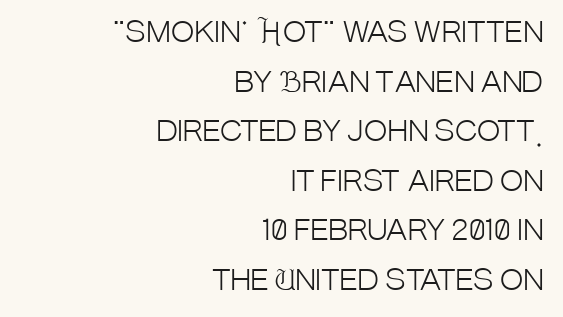
The image shows 28 px light, condensed sans-serif type, upright; set right-aligned, line spacing 1.77x, normal letter spacing, not underlined; low stroke contrast and a large x-height.
